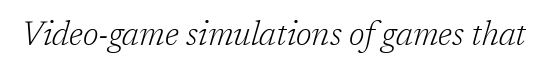
{"serif": "yes", "italic": "yes", "lean": "right", "slant_degrees": 17, "bold": "no", "weight": "light", "width": "normal", "stroke_contrast": "low", "x_height": "medium", "monospaced": "no", "underline": "no", "letter_spacing": "normal", "letter_spacing_em": 0.0, "glyph_px": 33}
